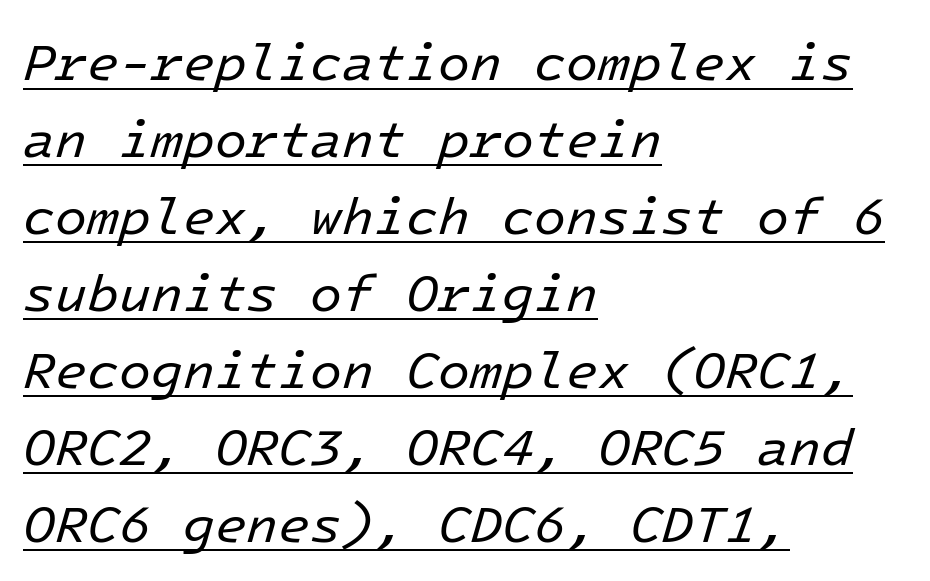
This is underlined copy, the kind a proofreader might mark for attention. Summary of weight: not heavy and not bold. This sample uses an oblique cut, with every glyph tilted off the vertical. Is the block centered? No — it sits flush against the left margin.
